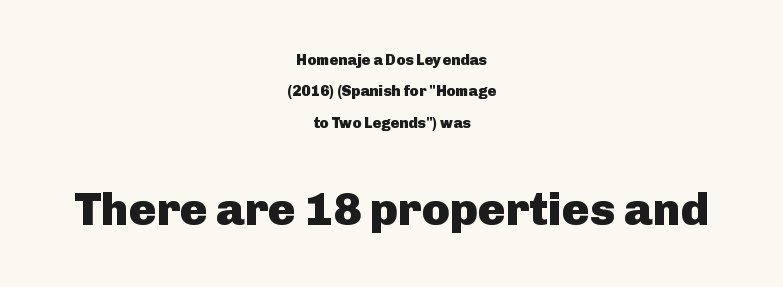
{"serif": "no", "italic": "no", "bold": "yes", "weight": "heavy", "width": "normal", "stroke_contrast": "low", "x_height": "medium", "monospaced": "no", "underline": "no", "align": "center", "line_spacing": "loose", "line_spacing_ratio": 2.09, "letter_spacing": "normal", "letter_spacing_em": 0.0, "larger_block": "second", "size_ratio": 3.07, "glyph_px": 46}
